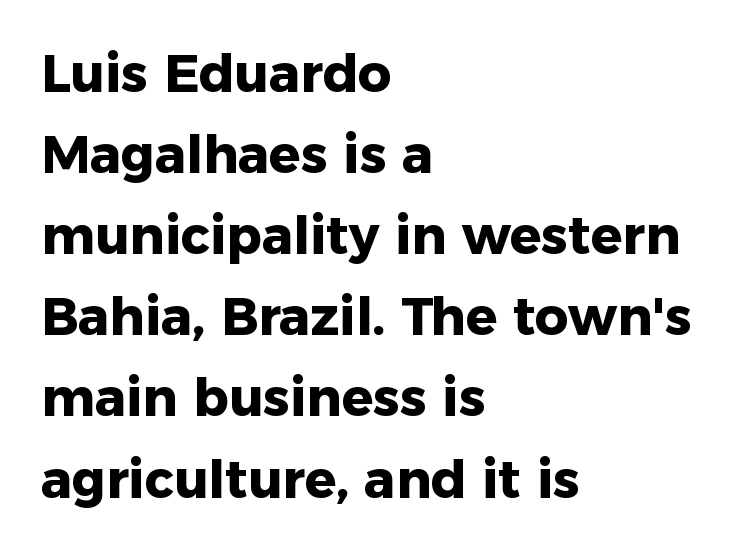
Q: Is the text bold? A: Yes.
Q: Is the text italic (slanted)? A: No, it is upright.
Q: Is the typeface a serif or a sans-serif typeface? A: Sans-serif.
Q: Is the text underlined? A: No.
Q: How is the paragraph aligned? A: Left-aligned.
Q: Is the spacing between letters normal or unusually wide? A: Normal.
Q: Is the spacing between lines tight, normal or loose? A: Normal.
Q: Width (condensed, normal, or wide)? A: Normal.
Q: Stroke contrast? A: Low.
Q: x-height? A: Medium.
Q: Monospaced? A: No.
